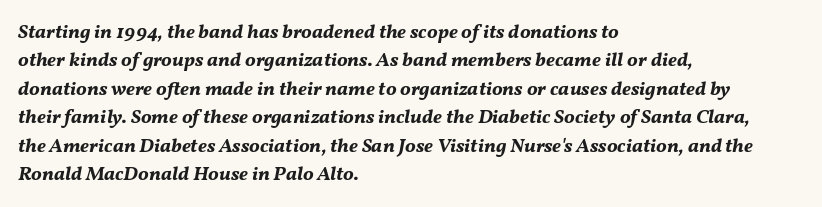
{"italic": "yes", "lean": "right", "slant_degrees": 11, "bold": "yes", "underline": "no", "align": "left", "line_spacing": "normal", "line_spacing_ratio": 1.42, "letter_spacing": "normal", "letter_spacing_em": 0.0, "glyph_px": 20}
